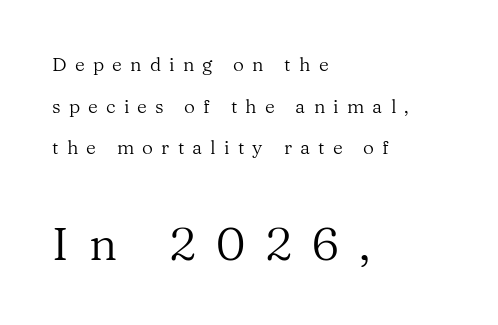
{"serif": "yes", "italic": "no", "bold": "no", "weight": "regular", "width": "normal", "stroke_contrast": "medium", "x_height": "medium", "monospaced": "no", "underline": "no", "align": "left", "line_spacing": "loose", "line_spacing_ratio": 2.19, "letter_spacing": "wide", "letter_spacing_em": 0.43, "larger_block": "second", "size_ratio": 2.47, "glyph_px": 47}
